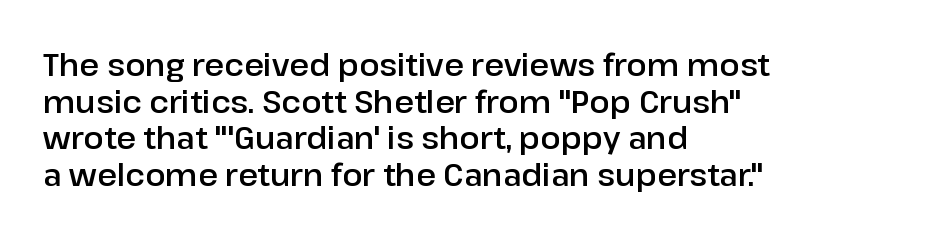
Has an underline been added? It has not. In CSS terms this would be text-align: left. Ascenders rise straight up at ninety degrees. A typesetter would call this proportional, since set widths differ per character.
